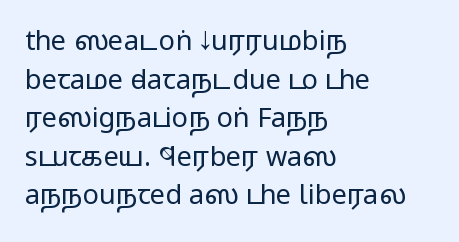
Q: Is the text bold? A: No.
Q: Is the text italic (slanted)? A: No, it is upright.
Q: Is the text underlined? A: No.
Q: How is the paragraph aligned? A: Left-aligned.
Q: Is the spacing between letters normal or unusually wide? A: Normal.
Q: Is the spacing between lines tight, normal or loose? A: Normal.
